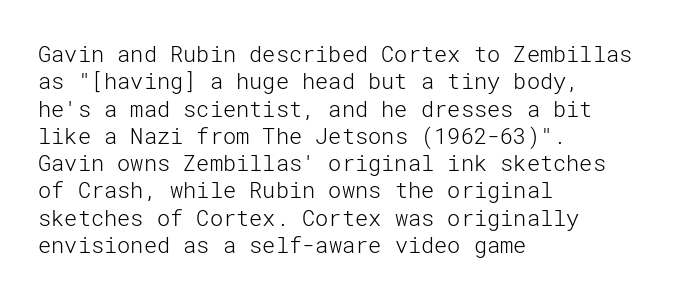
{"italic": "no", "bold": "no", "underline": "no", "align": "left", "line_spacing_ratio": 1.24, "letter_spacing": "normal", "letter_spacing_em": 0.0, "glyph_px": 22}
